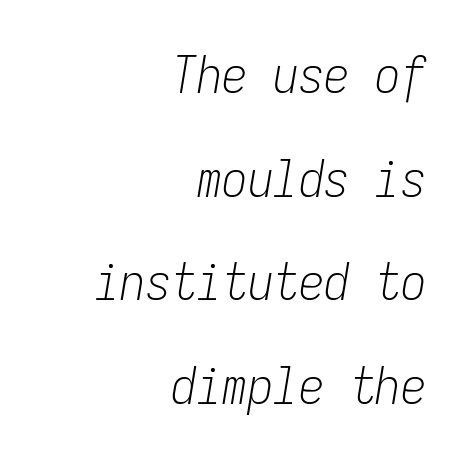
Is this a fixed-width face? Yes — each glyph sits in an identical cell. The baseline area is clear. The text block is weighted toward the right margin, trailing off unevenly leftward. Vertical stems look standard width or narrower in stroke. The rendering uses a large line-height, opening up the rows. Between one letter and the next there's only the usual sliver of space.
